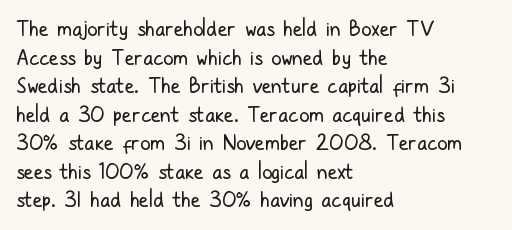
Q: Is the text bold? A: No.
Q: Is the text italic (slanted)? A: No, it is upright.
Q: Is the text underlined? A: No.
Q: How is the paragraph aligned? A: Left-aligned.
Q: Is the spacing between letters normal or unusually wide? A: Normal.
Q: Is the spacing between lines tight, normal or loose? A: Normal.
